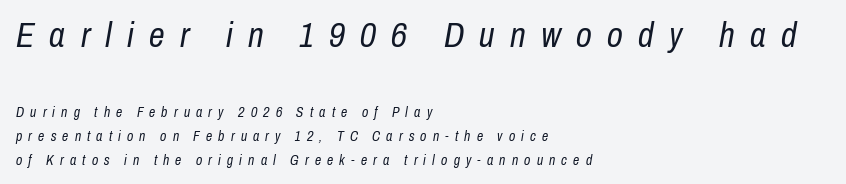
{"italic": "yes", "lean": "right", "slant_degrees": 10, "bold": "no", "weight": "regular", "width": "condensed", "stroke_contrast": "low", "x_height": "medium", "monospaced": "no", "underline": "no", "align": "left", "line_spacing_ratio": 1.71, "letter_spacing": "wide", "letter_spacing_em": 0.44, "larger_block": "first", "size_ratio": 2.5, "glyph_px": 35}
